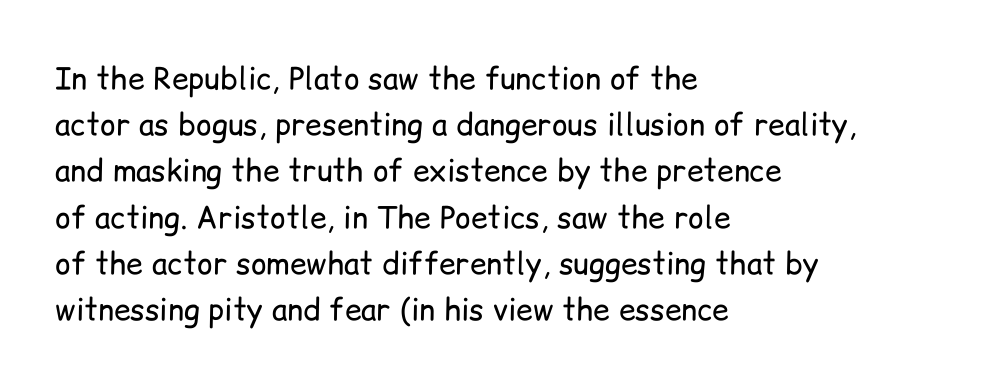
{"serif": "no", "italic": "no", "bold": "no", "weight": "regular", "width": "normal", "stroke_contrast": "low", "x_height": "medium", "monospaced": "no", "underline": "no", "align": "left", "line_spacing": "normal", "line_spacing_ratio": 1.54, "letter_spacing": "normal", "letter_spacing_em": 0.0, "glyph_px": 30}
